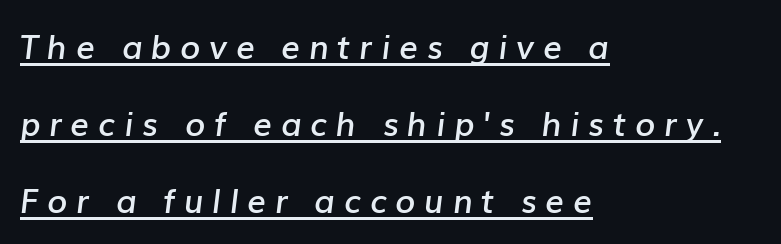
{"italic": "yes", "lean": "right", "slant_degrees": 7, "bold": "semi", "weight": "semibold", "width": "normal", "stroke_contrast": "low", "x_height": "medium", "monospaced": "no", "underline": "yes", "align": "left", "line_spacing": "loose", "line_spacing_ratio": 2.34, "letter_spacing": "wide", "letter_spacing_em": 0.26, "glyph_px": 33}
